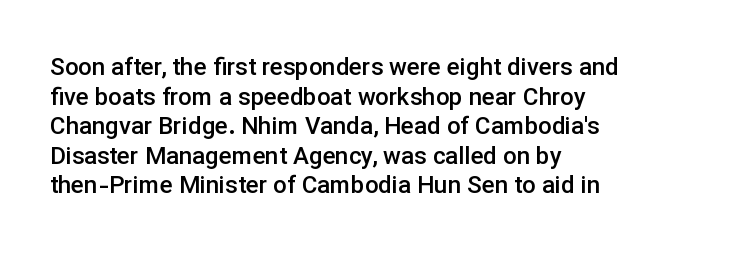
Q: Is the text bold? A: Semi-bold.
Q: Is the text italic (slanted)? A: No, it is upright.
Q: Is the text underlined? A: No.
Q: How is the paragraph aligned? A: Left-aligned.
Q: Is the spacing between letters normal or unusually wide? A: Normal.
